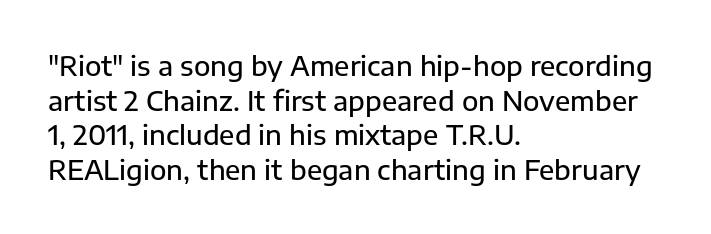
You could call the tracking neutral — neither tight nor loose. Interline gaps are of average width in this sample. The zone under the glyphs is completely vacant. A classic flush-left, rag-right setting is used for this passage. Style check: upright.
